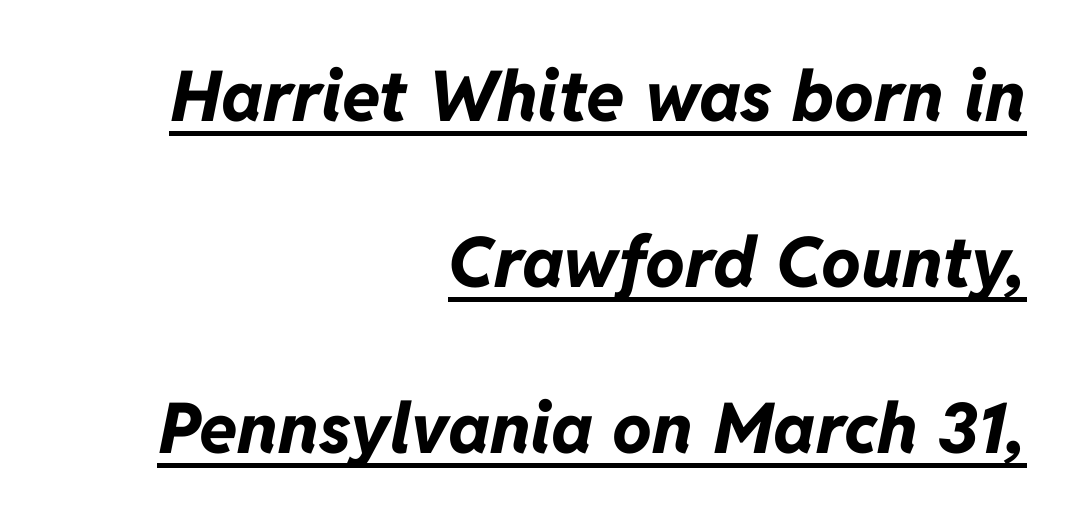
The image shows 70 px bold type, italic (leaning right); set right-aligned, loose line spacing (2.37x), normal letter spacing, underlined; low stroke contrast and a medium x-height.
